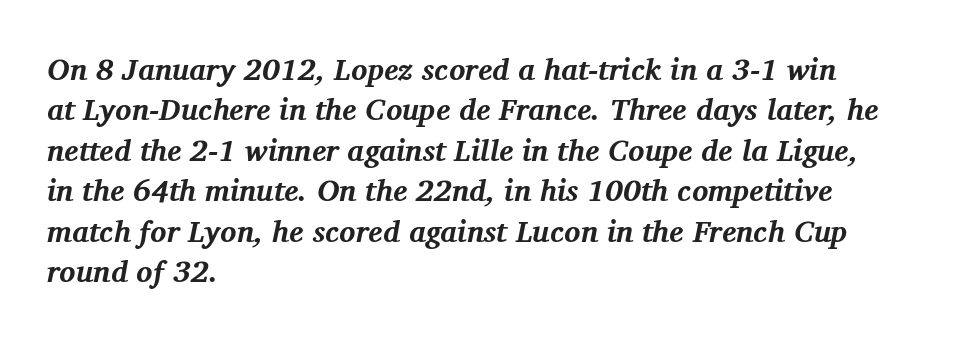
The image shows 30 px bold serif type, italic (leaning right); set left-aligned, normal line spacing (1.35x), normal letter spacing, not underlined; medium stroke contrast and a medium x-height.
